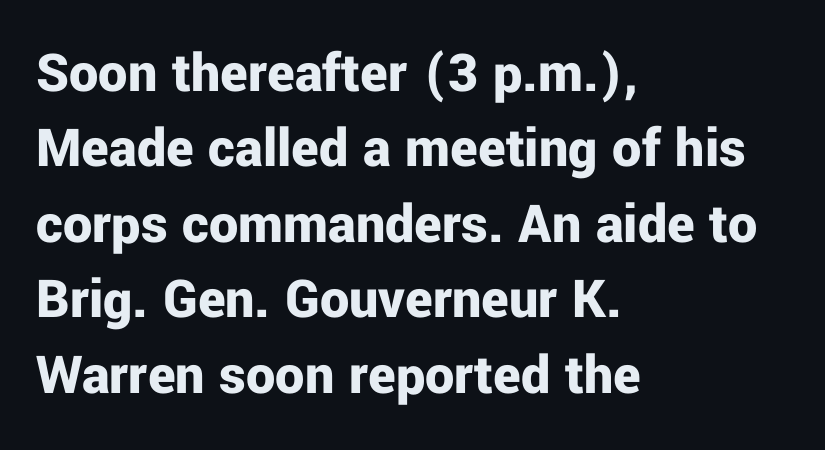
The image shows 58 px bold sans-serif type, upright; set left-aligned, normal line spacing (1.3x), normal letter spacing, not underlined; low stroke contrast and a medium x-height.
